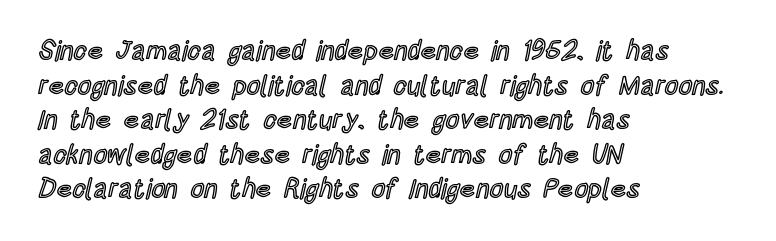
You could call the tracking neutral — neither tight nor loose. Interline gaps are of average width in this sample. The zone under the glyphs is completely vacant. A classic flush-left, rag-right setting is used for this passage.
